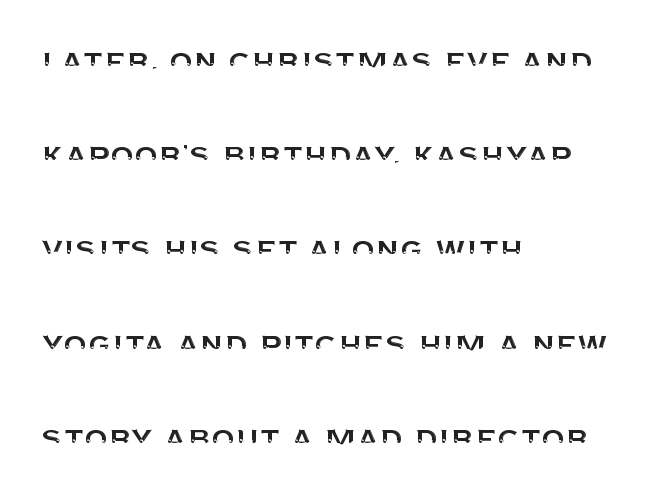
Q: Is the text italic (slanted)? A: No, it is upright.
Q: Is the typeface a serif or a sans-serif typeface? A: Sans-serif.
Q: Is the text underlined? A: No.
Q: How is the paragraph aligned? A: Left-aligned.
Q: Is the spacing between letters normal or unusually wide? A: Normal.
Q: Is the spacing between lines tight, normal or loose? A: Loose.
Q: Width (condensed, normal, or wide)? A: Normal.
Q: Stroke contrast? A: Medium.
Q: x-height? A: Large.
Q: Monospaced? A: No.
